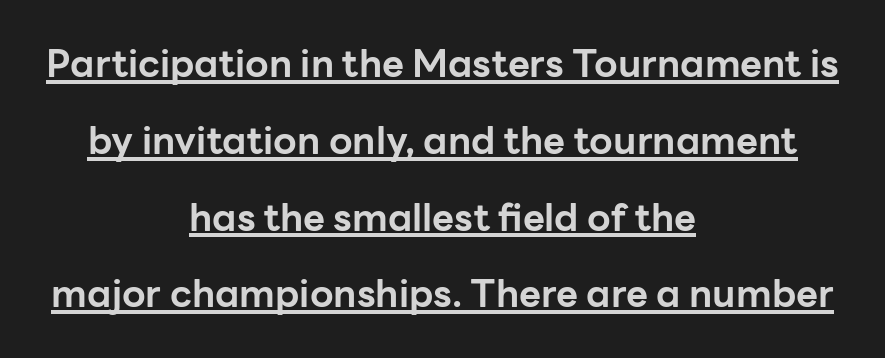
{"serif": "no", "italic": "no", "bold": "yes", "weight": "bold", "width": "normal", "stroke_contrast": "low", "x_height": "medium", "monospaced": "no", "underline": "yes", "align": "center", "line_spacing": "loose", "line_spacing_ratio": 2.02, "letter_spacing": "normal", "letter_spacing_em": 0.0, "glyph_px": 38}
